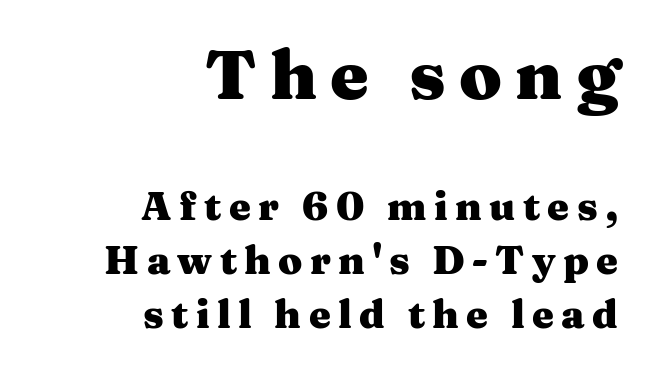
Q: Is the text bold? A: Yes.
Q: Is the text italic (slanted)? A: No, it is upright.
Q: Is the typeface a serif or a sans-serif typeface? A: Serif.
Q: Is the text underlined? A: No.
Q: How is the paragraph aligned? A: Right-aligned.
Q: Is the spacing between lines tight, normal or loose? A: Normal.
Q: Which block of text is set in a larger size, the first (top) or the second (bottom)? A: The first (top) one.
Q: Width (condensed, normal, or wide)? A: Wide.
Q: Stroke contrast? A: Medium.
Q: x-height? A: Medium.
Q: Monospaced? A: No.
